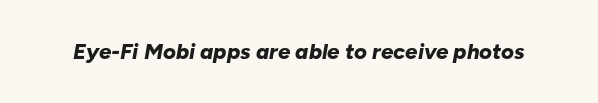
The image shows 22 px bold type, italic (leaning right); set normal letter spacing, not underlined.
